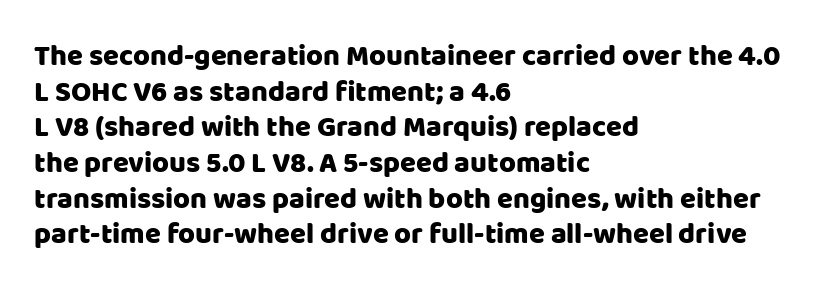
The image shows 29 px sans-serif type, upright; set left-aligned, line spacing 1.23x, normal letter spacing, not underlined; low stroke contrast and a large x-height.
